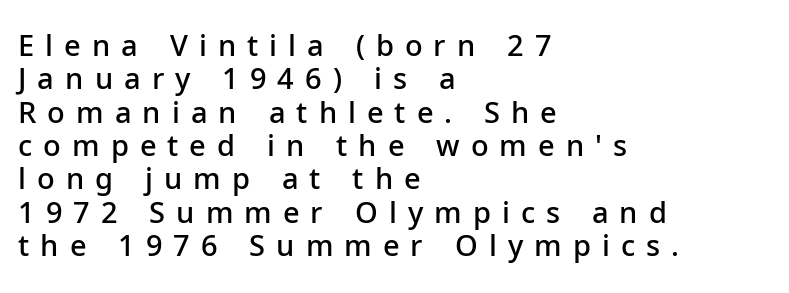
Q: Is the text bold? A: Semi-bold.
Q: Is the text italic (slanted)? A: No, it is upright.
Q: Is the typeface a serif or a sans-serif typeface? A: Sans-serif.
Q: Is the text underlined? A: No.
Q: How is the paragraph aligned? A: Left-aligned.
Q: Is the spacing between letters normal or unusually wide? A: Unusually wide.
Q: Is the spacing between lines tight, normal or loose? A: Tight.
Q: Width (condensed, normal, or wide)? A: Normal.
Q: Stroke contrast? A: Low.
Q: x-height? A: Medium.
Q: Monospaced? A: No.
